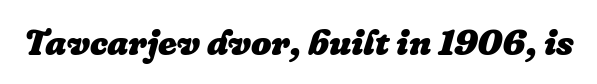
Q: Is the text bold? A: Yes.
Q: Is the text italic (slanted)? A: Yes, it leans right by about 16 degrees.
Q: Is the text underlined? A: No.
Q: Is the spacing between letters normal or unusually wide? A: Normal.
Q: Width (condensed, normal, or wide)? A: Normal.
Q: Stroke contrast? A: Low.
Q: x-height? A: Medium.
Q: Monospaced? A: No.
